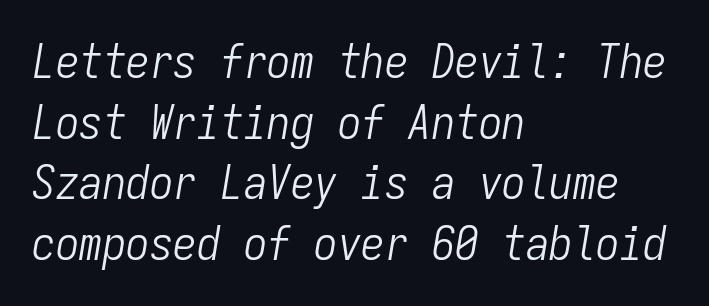
Q: Is the text bold? A: No.
Q: Is the text italic (slanted)? A: Yes, it leans right by about 9 degrees.
Q: Is the text underlined? A: No.
Q: How is the paragraph aligned? A: Left-aligned.
Q: Is the spacing between letters normal or unusually wide? A: Normal.
Q: Is the spacing between lines tight, normal or loose? A: Normal.
Q: Width (condensed, normal, or wide)? A: Condensed.
Q: Stroke contrast? A: Low.
Q: x-height? A: Medium.
Q: Monospaced? A: Yes.
